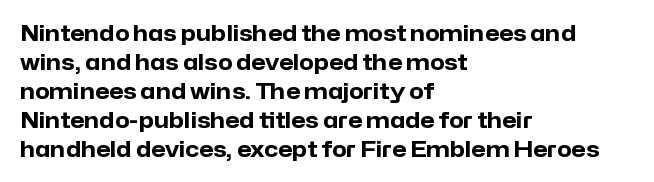
{"italic": "no", "bold": "yes", "underline": "no", "align": "left", "line_spacing": "normal", "line_spacing_ratio": 1.38, "letter_spacing": "normal", "letter_spacing_em": 0.0, "glyph_px": 21}
